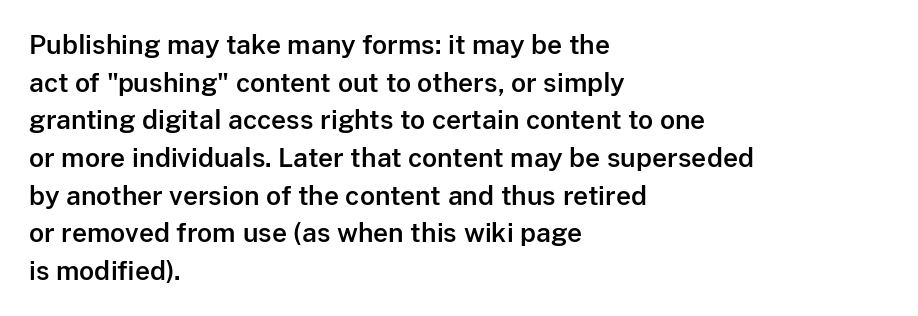
Q: Is the text italic (slanted)? A: No, it is upright.
Q: Is the text underlined? A: No.
Q: How is the paragraph aligned? A: Left-aligned.
Q: Is the spacing between letters normal or unusually wide? A: Normal.
Q: Is the spacing between lines tight, normal or loose? A: Normal.
